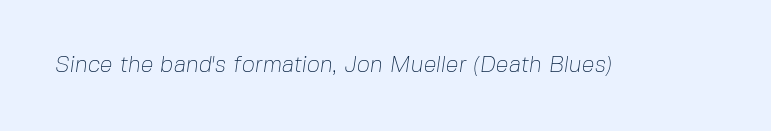
The image shows 23 px text type; set normal letter spacing, not underlined.
